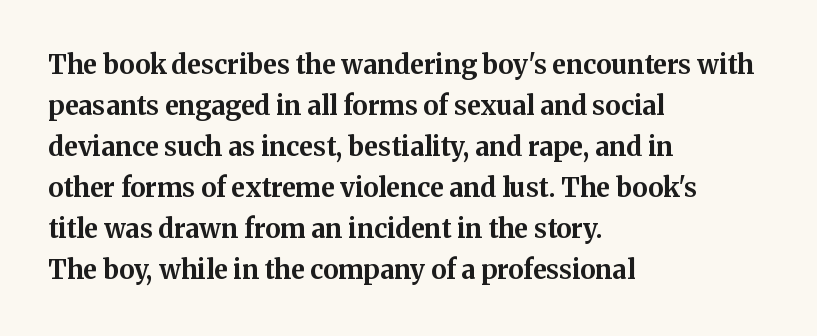
{"italic": "no", "bold": "yes", "underline": "no", "align": "left", "line_spacing": "normal", "line_spacing_ratio": 1.58, "letter_spacing": "normal", "letter_spacing_em": 0.0, "glyph_px": 26}
